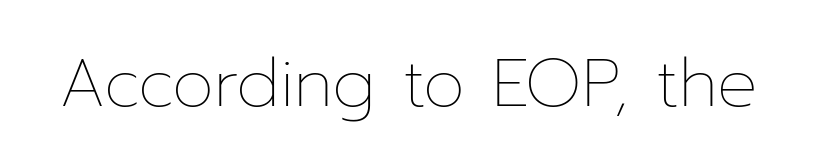
The image shows 67 px thin type, upright; set normal letter spacing, not underlined; low stroke contrast and a medium x-height.
